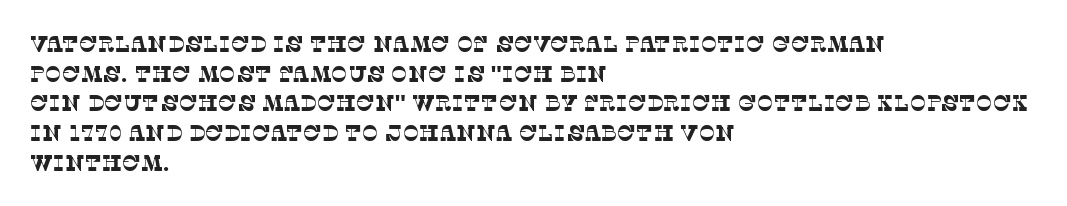
Decoration check: the copy has no underline. No letter is thick-stroked: the sample isn't bold. What's the leading like? Ordinary, nothing unusual. The ragged edge is on the right, which tells us the setting is flush left. Compared with typical body copy, the letter spacing here is the same.
